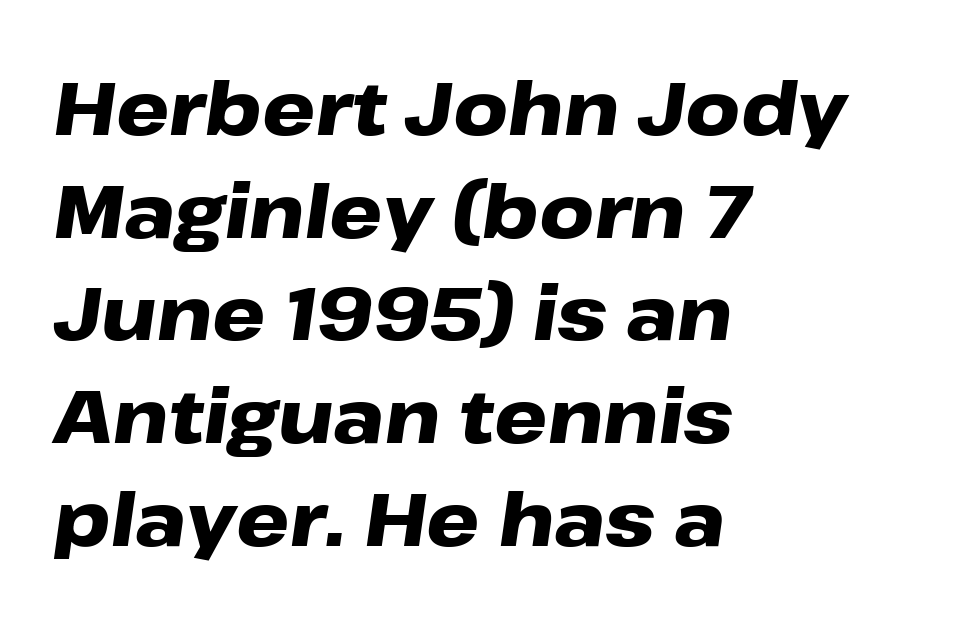
Q: Is the text bold? A: Yes.
Q: Is the text italic (slanted)? A: Yes, it leans right by about 8 degrees.
Q: Is the text underlined? A: No.
Q: How is the paragraph aligned? A: Left-aligned.
Q: Is the spacing between letters normal or unusually wide? A: Normal.
Q: Is the spacing between lines tight, normal or loose? A: Normal.
Q: Width (condensed, normal, or wide)? A: Wide.
Q: Stroke contrast? A: Low.
Q: x-height? A: Medium.
Q: Monospaced? A: No.
